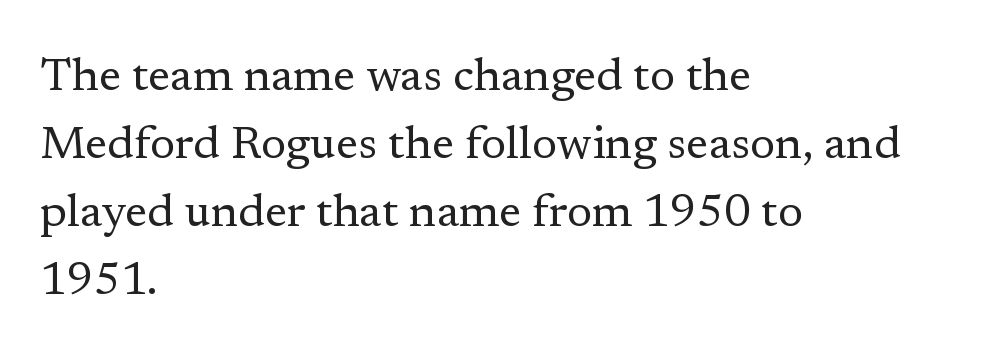
Q: Is the text bold? A: No.
Q: Is the text italic (slanted)? A: No, it is upright.
Q: Is the typeface a serif or a sans-serif typeface? A: Serif.
Q: Is the text underlined? A: No.
Q: How is the paragraph aligned? A: Left-aligned.
Q: Is the spacing between letters normal or unusually wide? A: Normal.
Q: Is the spacing between lines tight, normal or loose? A: Normal.
Q: Width (condensed, normal, or wide)? A: Normal.
Q: Stroke contrast? A: Low.
Q: x-height? A: Medium.
Q: Monospaced? A: No.
